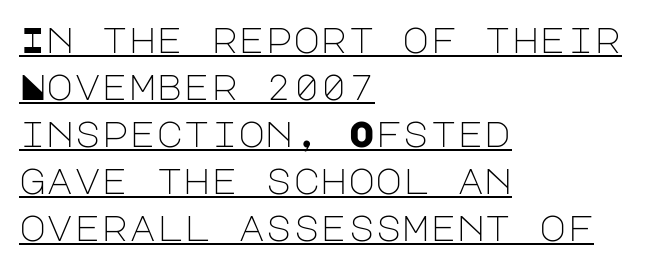
{"serif": "no", "italic": "no", "bold": "no", "weight": "light", "width": "normal", "stroke_contrast": "low", "x_height": "large", "underline": "yes", "align": "left", "line_spacing": "normal", "line_spacing_ratio": 1.27, "letter_spacing": "normal", "letter_spacing_em": 0.0, "glyph_px": 37}
